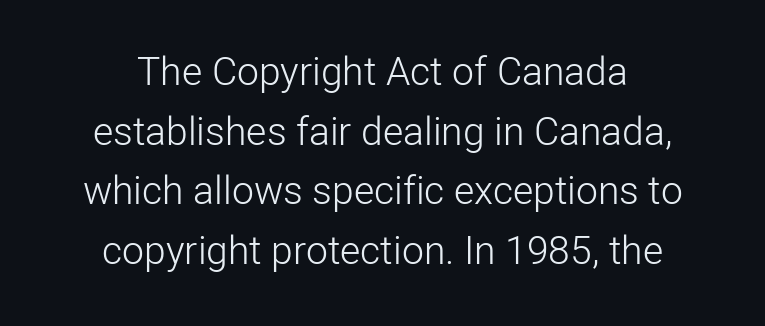
The image shows 39 px light sans-serif type, upright; set centered, normal line spacing (1.53x), normal letter spacing, not underlined; low stroke contrast and a medium x-height.
